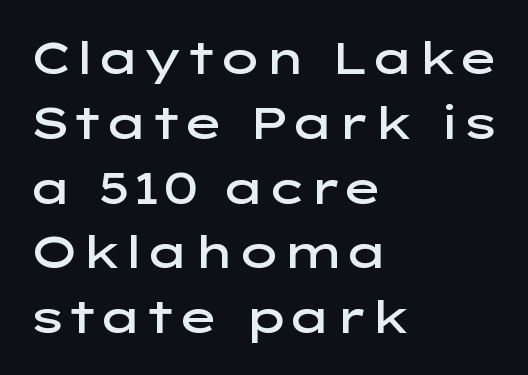
Q: Is the text bold? A: Semi-bold.
Q: Is the text italic (slanted)? A: No, it is upright.
Q: Is the typeface a serif or a sans-serif typeface? A: Sans-serif.
Q: Is the text underlined? A: No.
Q: How is the paragraph aligned? A: Left-aligned.
Q: Is the spacing between letters normal or unusually wide? A: Normal.
Q: Is the spacing between lines tight, normal or loose? A: Normal.
Q: Width (condensed, normal, or wide)? A: Wide.
Q: Stroke contrast? A: Low.
Q: x-height? A: Medium.
Q: Monospaced? A: No.
